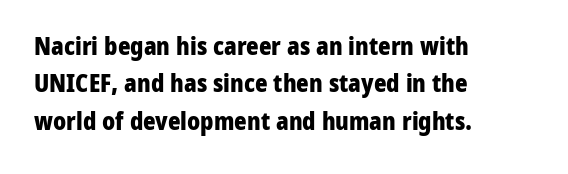
Q: Is the text bold? A: Yes.
Q: Is the text italic (slanted)? A: No, it is upright.
Q: Is the text underlined? A: No.
Q: How is the paragraph aligned? A: Left-aligned.
Q: Is the spacing between letters normal or unusually wide? A: Normal.
Q: Is the spacing between lines tight, normal or loose? A: Normal.
